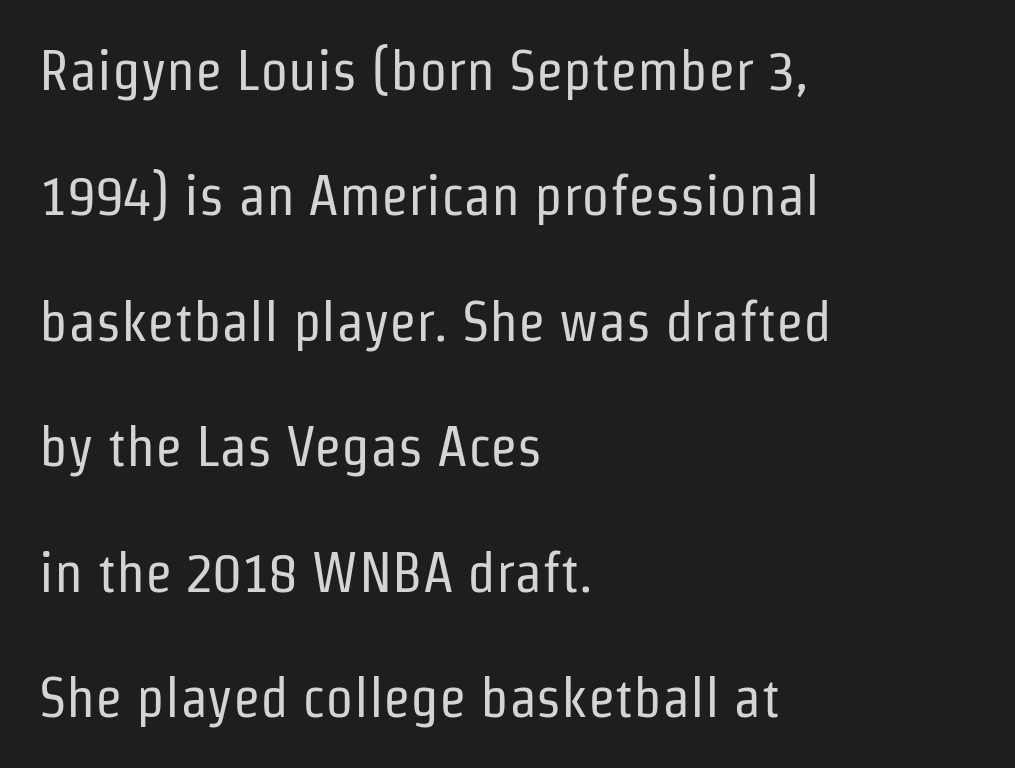
Q: Is the text bold? A: No.
Q: Is the text italic (slanted)? A: No, it is upright.
Q: Is the typeface a serif or a sans-serif typeface? A: Sans-serif.
Q: Is the text underlined? A: No.
Q: How is the paragraph aligned? A: Left-aligned.
Q: Is the spacing between letters normal or unusually wide? A: Normal.
Q: Is the spacing between lines tight, normal or loose? A: Loose.
Q: Width (condensed, normal, or wide)? A: Condensed.
Q: Stroke contrast? A: Low.
Q: x-height? A: Medium.
Q: Monospaced? A: No.
